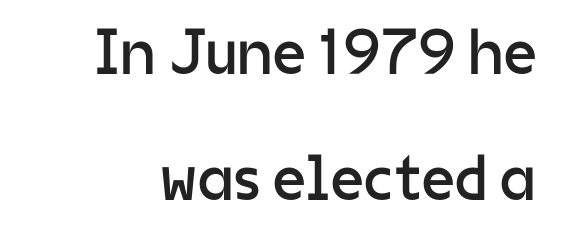
The weight tops out at a normal text grade. A typesetter would label this face a sans. The strip under each line holds only bare page. Think of a printed novel: that variable character pitch is what you see here. Does the leading feel generous? Absolutely, it's lavish.
